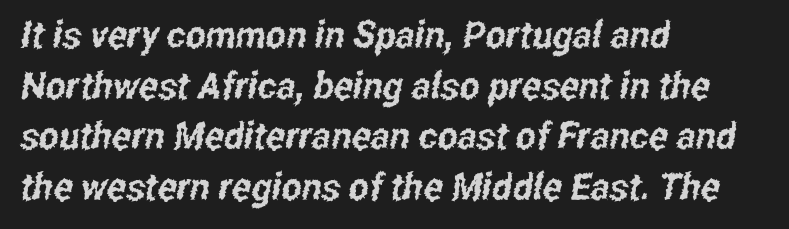
Q: Is the typeface a serif or a sans-serif typeface? A: Sans-serif.
Q: Is the text underlined? A: No.
Q: How is the paragraph aligned? A: Left-aligned.
Q: Is the spacing between letters normal or unusually wide? A: Normal.
Q: Is the spacing between lines tight, normal or loose? A: Normal.
Q: Width (condensed, normal, or wide)? A: Condensed.
Q: Stroke contrast? A: Low.
Q: x-height? A: Medium.
Q: Monospaced? A: No.
